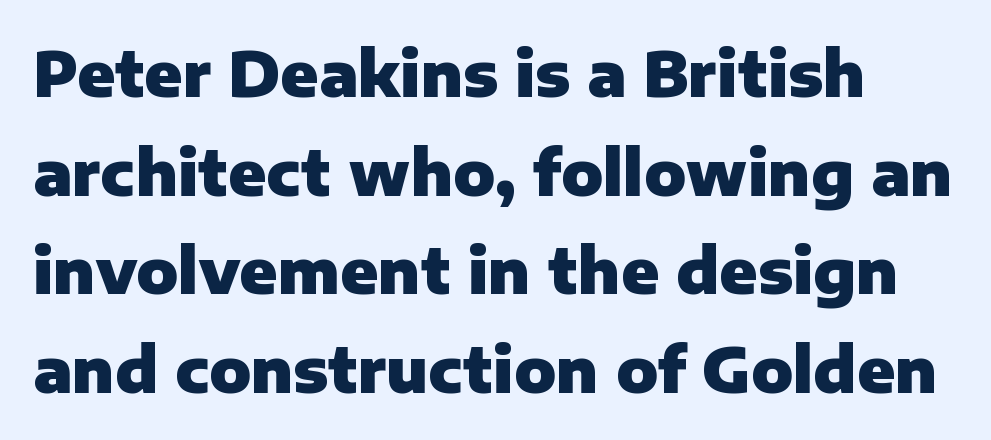
The image shows 62 px heavy sans-serif type, upright; set normal line spacing (1.59x), normal letter spacing, not underlined; low stroke contrast and a medium x-height.
